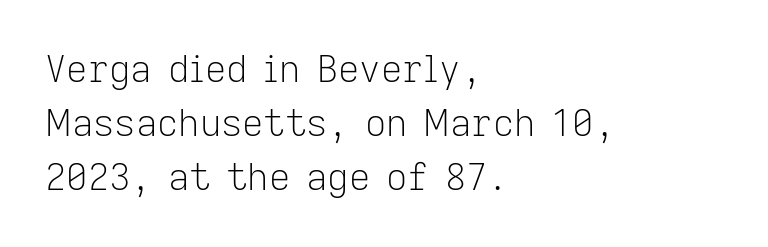
The image shows 37 px light sans-serif type, upright; set left-aligned, normal line spacing (1.46x), normal letter spacing, not underlined; low stroke contrast and a medium x-height.
